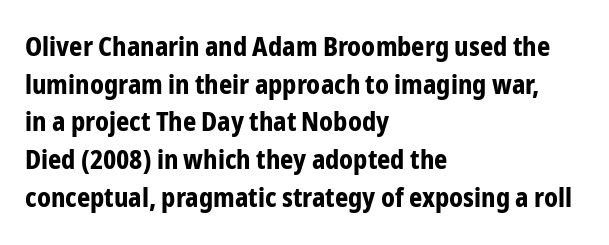
The image shows 26 px bold type, upright; set left-aligned, normal line spacing (1.45x), normal letter spacing, not underlined.
